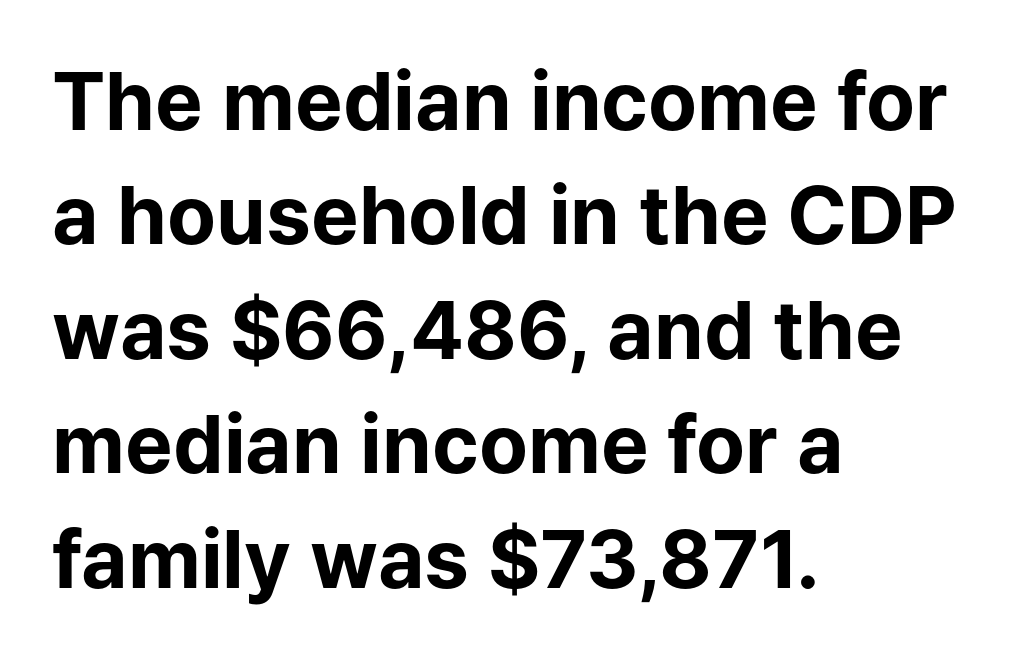
Q: Is the text bold? A: Yes.
Q: Is the text italic (slanted)? A: No, it is upright.
Q: Is the typeface a serif or a sans-serif typeface? A: Sans-serif.
Q: Is the text underlined? A: No.
Q: How is the paragraph aligned? A: Left-aligned.
Q: Is the spacing between letters normal or unusually wide? A: Normal.
Q: Is the spacing between lines tight, normal or loose? A: Normal.
Q: Width (condensed, normal, or wide)? A: Normal.
Q: Stroke contrast? A: Low.
Q: x-height? A: Medium.
Q: Monospaced? A: No.
